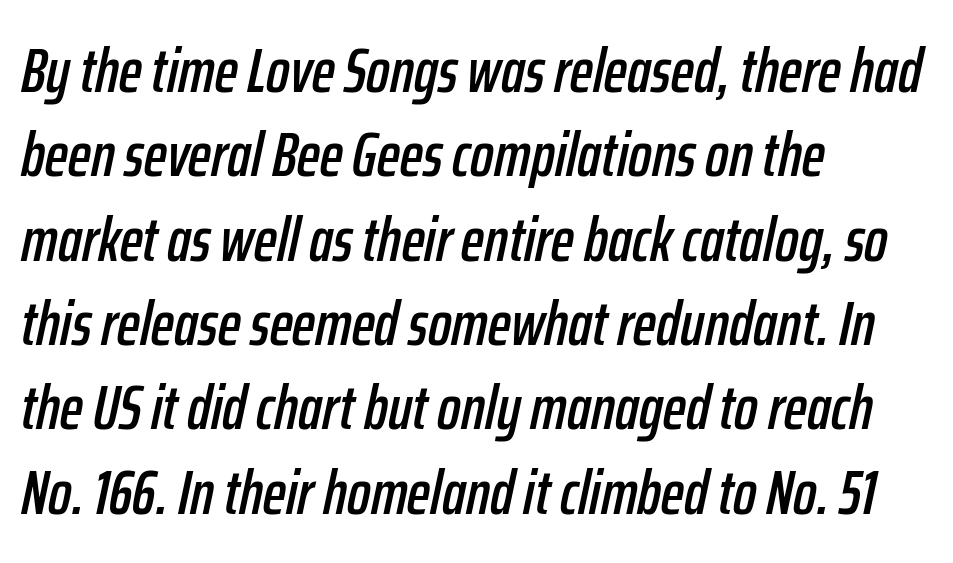
The zone under the glyphs is completely vacant. Leftover space on each line is placed entirely after the last word. Looks like regular typesetting: each glyph gets only the width it needs. Leading matches the norm, producing a regular column.
